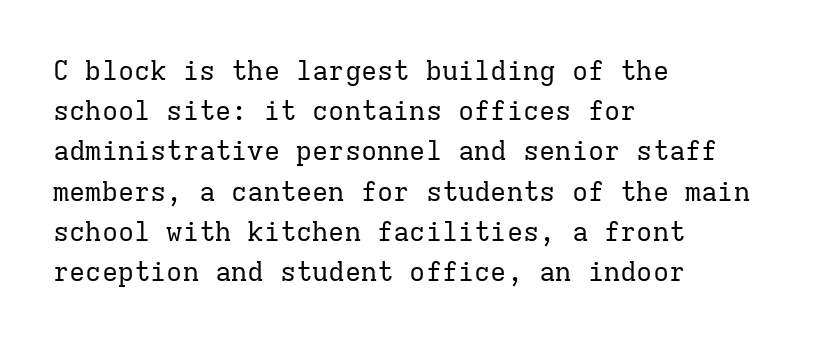
The image shows 27 px text type, upright; set left-aligned, normal line spacing (1.49x), normal letter spacing, not underlined.
